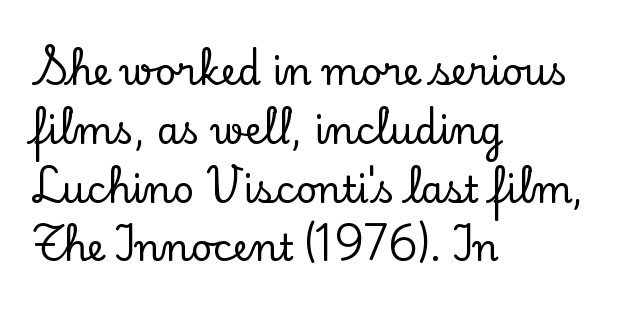
The image shows 37 px serif type, upright; set left-aligned, normal line spacing (1.59x), normal letter spacing, not underlined; low stroke contrast and a small x-height.
